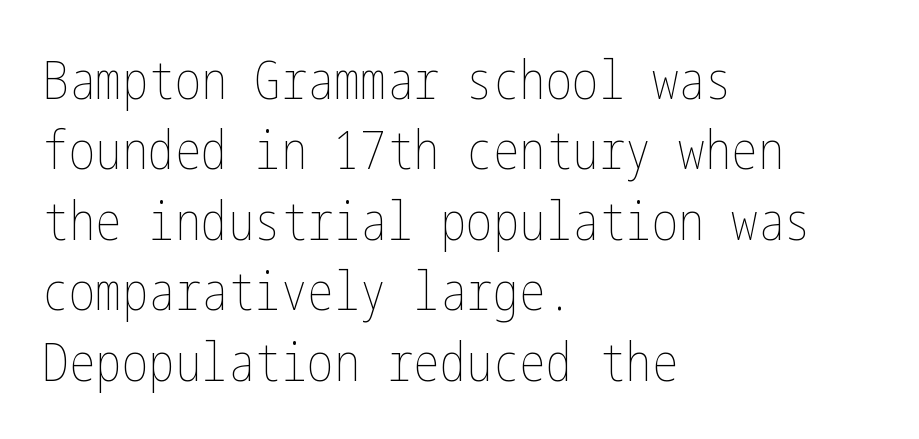
The image shows 53 px thin, condensed type, upright; set left-aligned, normal line spacing (1.33x), normal letter spacing, not underlined; low stroke contrast and a medium x-height.
